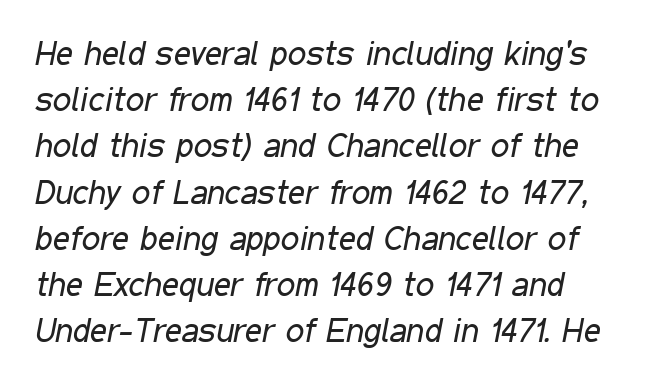
Q: Is the text bold? A: No.
Q: Is the text italic (slanted)? A: Yes, it leans right by about 11 degrees.
Q: Is the text underlined? A: No.
Q: How is the paragraph aligned? A: Left-aligned.
Q: Is the spacing between letters normal or unusually wide? A: Normal.
Q: Is the spacing between lines tight, normal or loose? A: Normal.
Q: Width (condensed, normal, or wide)? A: Condensed.
Q: Stroke contrast? A: Low.
Q: x-height? A: Medium.
Q: Monospaced? A: No.
